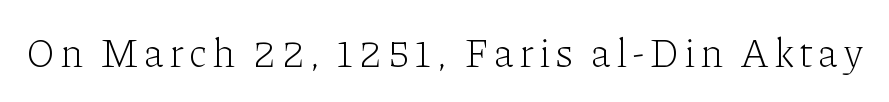
{"serif": "yes", "italic": "no", "bold": "no", "weight": "light", "width": "normal", "stroke_contrast": "low", "x_height": "medium", "monospaced": "no", "underline": "no", "glyph_px": 40}
